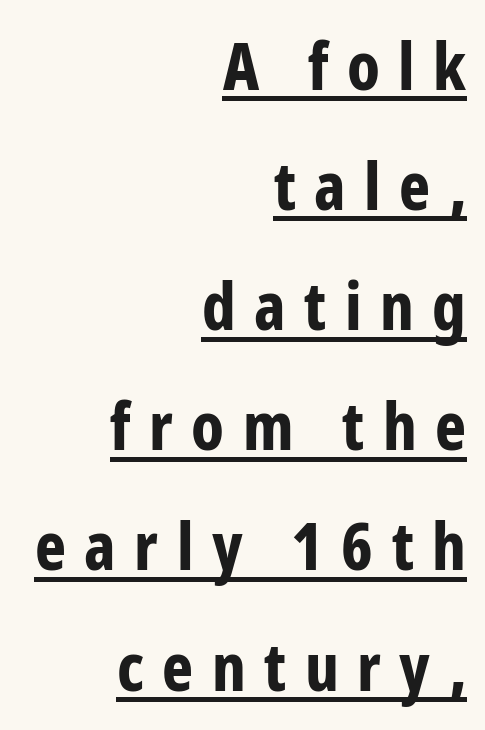
The face used here is proportionally spaced, like ordinary book or web type. Between one letter and the next there's a generous, obvious gap. What decoration does the sample have? An underline. The lettering holds an erect, upright posture throughout. To sum up the face: it is a sans, with no serifs. All the whitespace from short lines collects on the left.
